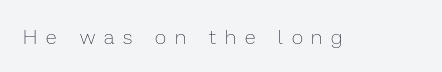
The passage shown is not underscored anywhere. A quiet, ordinary-to-light weight characterises the typeface. Vertical strokes here are truly vertical. The letters are spread apart with noticeably loose tracking.
